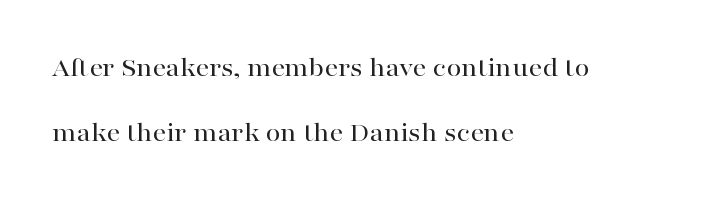
Tall strokes in this sample are plumb rather than angled. Beneath every word, the page is bare. There is no visible air inserted between adjacent glyphs. The space between consecutive lines is lavish. The compositor pushed each line to the left boundary.
